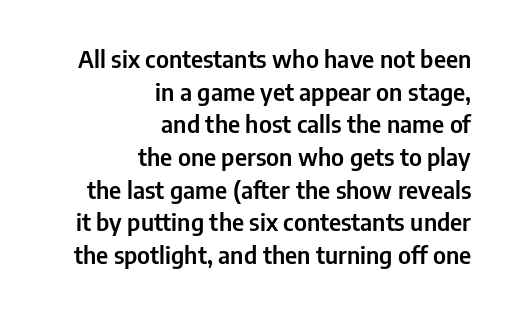
Every character sits straight up, as roman type does. The block of text has a typical density, with ordinary space between rows. Compared with a flush-left layout, this one pins lines to the opposite, right side. Compared with typical body copy, the letter spacing here is the same. The passage shown is not underscored anywhere.
